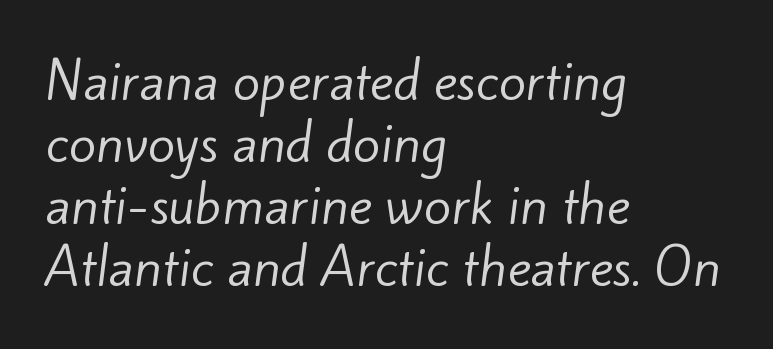
{"serif": "no", "bold": "no", "weight": "regular", "width": "normal", "stroke_contrast": "low", "x_height": "small", "monospaced": "no", "underline": "no", "align": "left", "line_spacing_ratio": 1.24, "letter_spacing": "normal", "letter_spacing_em": 0.0, "glyph_px": 50}
